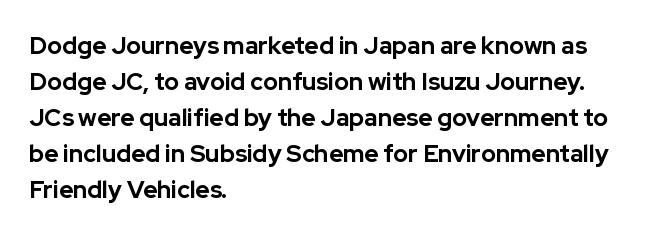
Q: Is the text bold? A: Yes.
Q: Is the text italic (slanted)? A: No, it is upright.
Q: Is the text underlined? A: No.
Q: How is the paragraph aligned? A: Left-aligned.
Q: Is the spacing between letters normal or unusually wide? A: Normal.
Q: Is the spacing between lines tight, normal or loose? A: Normal.
